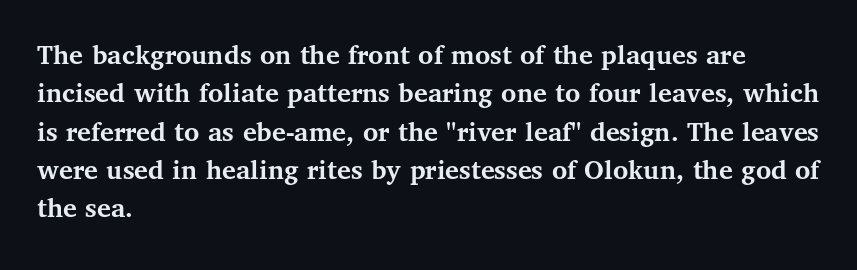
The image shows 29 px semibold serif type, upright; set left-aligned, normal line spacing (1.32x), normal letter spacing, not underlined; medium stroke contrast and a medium x-height.
